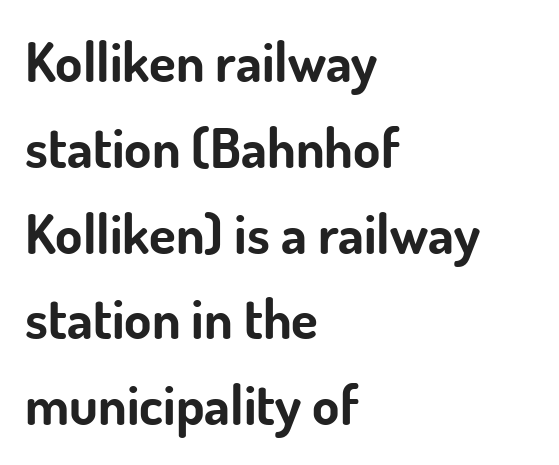
Anything drawn beneath the words? Only blank space. What kind of face is this? One without serifs — a sans. Reading down the column, the eye jumps a familiar distance to each next line. The line texture is even and compact thanks to regular tracking. On the weight axis this lands at bold, roughly 700. Horizontal alignment here is leftward, the default for most running prose.
